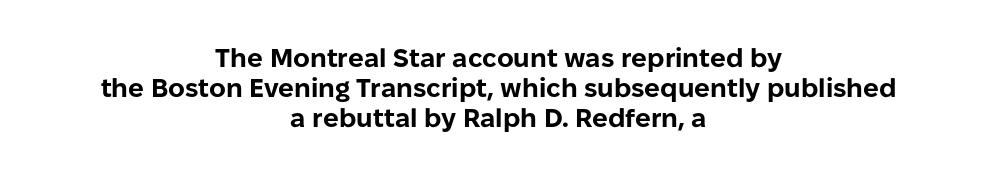
{"italic": "no", "bold": "yes", "underline": "no", "align": "center", "line_spacing_ratio": 1.16, "letter_spacing": "normal", "letter_spacing_em": 0.0, "glyph_px": 26}
